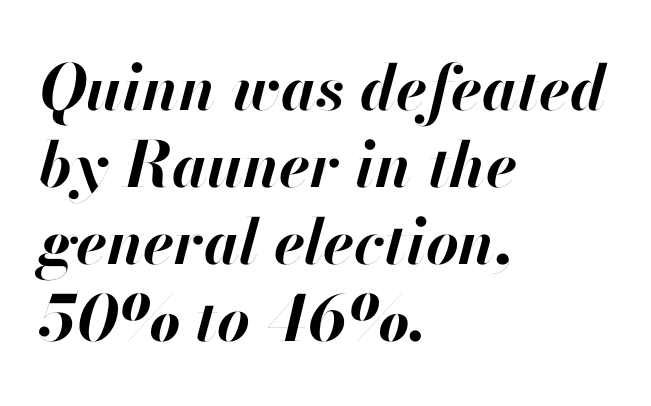
The image shows 63 px bold type, italic (leaning right); set left-aligned, line spacing 1.22x, normal letter spacing, not underlined; high stroke contrast and a small x-height.
